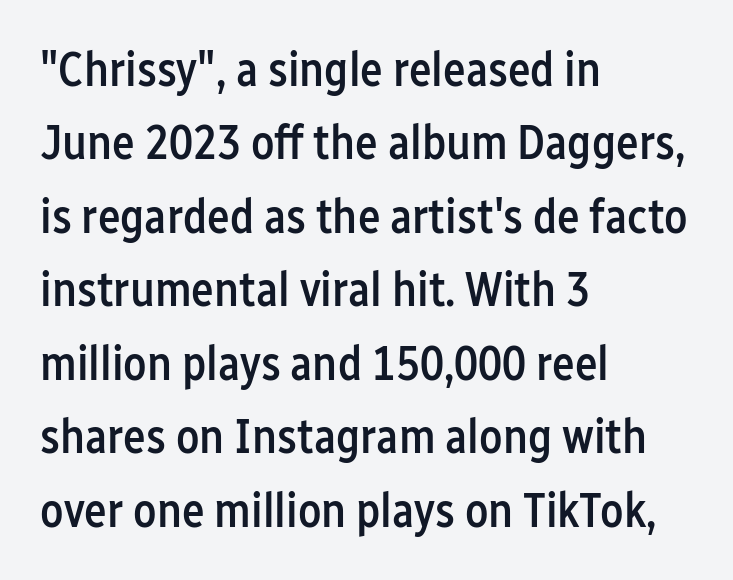
{"serif": "no", "italic": "no", "bold": "semi", "weight": "semibold", "width": "condensed", "stroke_contrast": "low", "x_height": "medium", "monospaced": "no", "underline": "no", "align": "left", "line_spacing": "normal", "line_spacing_ratio": 1.53, "letter_spacing": "normal", "letter_spacing_em": 0.0, "glyph_px": 48}
